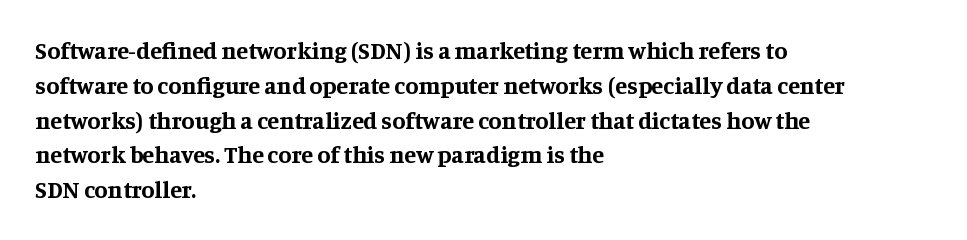
Q: Is the text bold? A: Yes.
Q: Is the text italic (slanted)? A: No, it is upright.
Q: Is the text underlined? A: No.
Q: How is the paragraph aligned? A: Left-aligned.
Q: Is the spacing between letters normal or unusually wide? A: Normal.
Q: Is the spacing between lines tight, normal or loose? A: Normal.
